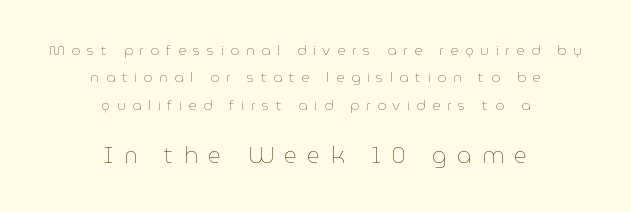
The image shows 22 px text type, upright; set centered, loose line spacing (1.95x), unusually wide letter spacing (+0.48 em), not underlined; the second (bottom) block is 1.57x larger.
